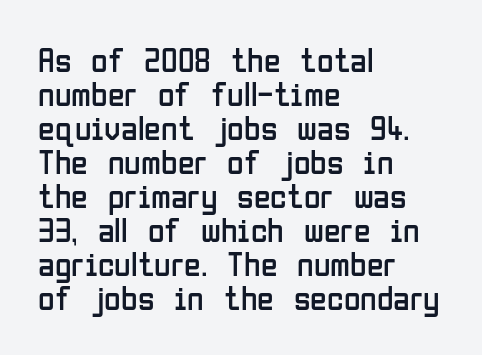
Q: Is the text bold? A: No.
Q: Is the text italic (slanted)? A: No, it is upright.
Q: Is the typeface a serif or a sans-serif typeface? A: Sans-serif.
Q: Is the text underlined? A: No.
Q: How is the paragraph aligned? A: Left-aligned.
Q: Is the spacing between letters normal or unusually wide? A: Normal.
Q: Is the spacing between lines tight, normal or loose? A: Tight.
Q: Width (condensed, normal, or wide)? A: Condensed.
Q: Stroke contrast? A: Low.
Q: x-height? A: Medium.
Q: Monospaced? A: No.
